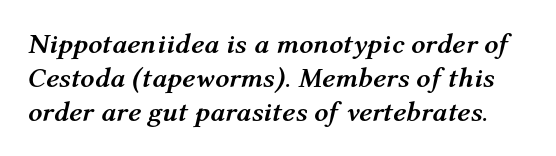
{"italic": "yes", "lean": "right", "slant_degrees": 12, "bold": "yes", "weight": "semibold", "width": "normal", "stroke_contrast": "medium", "x_height": "medium", "monospaced": "no", "underline": "no", "line_spacing_ratio": 1.22, "letter_spacing": "normal", "letter_spacing_em": 0.0, "glyph_px": 28}
